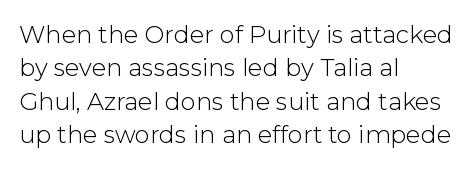
Q: Is the text bold? A: No.
Q: Is the text italic (slanted)? A: No, it is upright.
Q: Is the text underlined? A: No.
Q: How is the paragraph aligned? A: Left-aligned.
Q: Is the spacing between letters normal or unusually wide? A: Normal.
Q: Is the spacing between lines tight, normal or loose? A: Normal.
